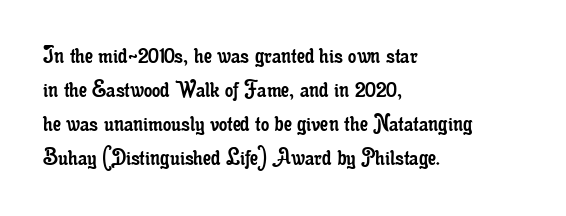
Q: Is the text bold? A: No.
Q: Is the text italic (slanted)? A: No, it is upright.
Q: Is the text underlined? A: No.
Q: How is the paragraph aligned? A: Left-aligned.
Q: Is the spacing between letters normal or unusually wide? A: Normal.
Q: Is the spacing between lines tight, normal or loose? A: Normal.
